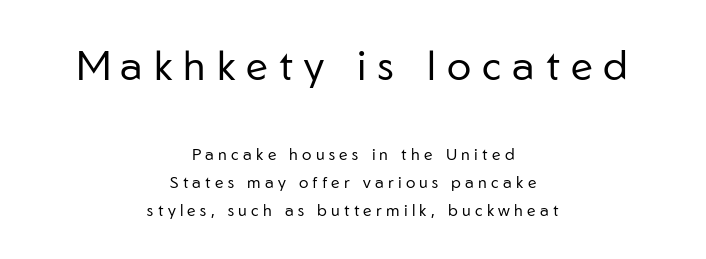
Descenders hang freely into open space. The type sits square on the baseline with zero lean. Here the glyphs are tracked loosely, breaking word shapes into spaced letters. Notice how the passage keeps no hard edge, just a central spine. Heaviness? Minimal to ordinary, like unemphasized prose.
